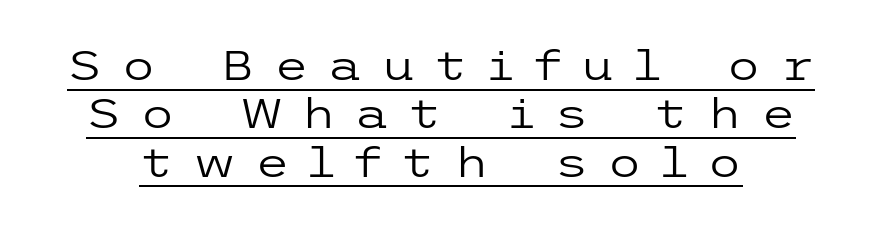
{"serif": "no", "italic": "no", "bold": "no", "weight": "regular", "width": "wide", "stroke_contrast": "low", "x_height": "medium", "underline": "yes", "line_spacing_ratio": 1.21, "letter_spacing": "wide", "letter_spacing_em": 0.46, "glyph_px": 40}
